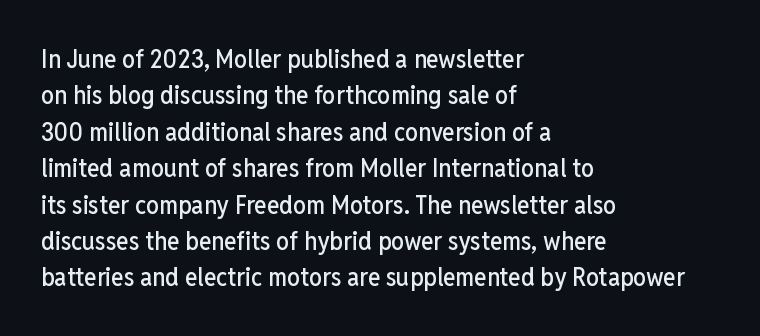
The image shows 26 px text type, upright; set left-aligned, normal line spacing (1.4x), normal letter spacing, not underlined.
